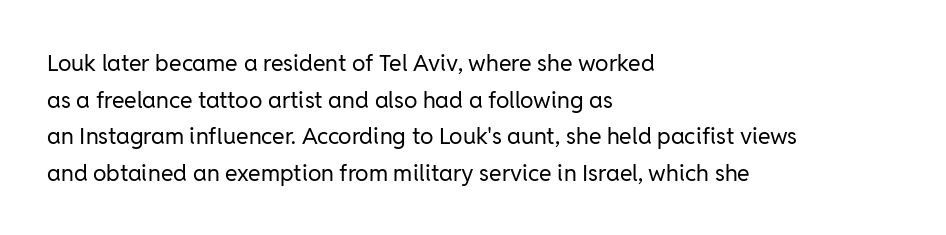
Notice how descenders clear the ascenders below comfortably — that's standard leading. Heft: none added — not bold. Posture: upright roman. The tracking reads as untouched default to a designer's eye. If you drew a ruler down the left edge, every line would touch it.
